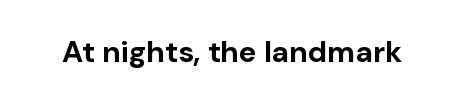
Q: Is the text bold? A: Yes.
Q: Is the text italic (slanted)? A: No, it is upright.
Q: Is the typeface a serif or a sans-serif typeface? A: Sans-serif.
Q: Is the text underlined? A: No.
Q: Is the spacing between letters normal or unusually wide? A: Normal.
Q: Width (condensed, normal, or wide)? A: Normal.
Q: Stroke contrast? A: Low.
Q: x-height? A: Medium.
Q: Monospaced? A: No.
